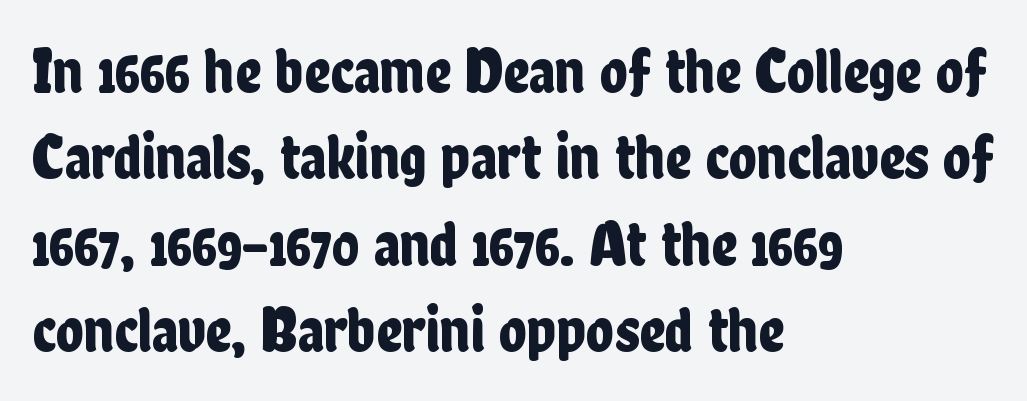
{"serif": "no", "italic": "no", "width": "condensed", "stroke_contrast": "low", "x_height": "medium", "monospaced": "no", "underline": "no", "align": "left", "line_spacing": "normal", "line_spacing_ratio": 1.35, "letter_spacing": "normal", "letter_spacing_em": 0.0, "glyph_px": 64}
